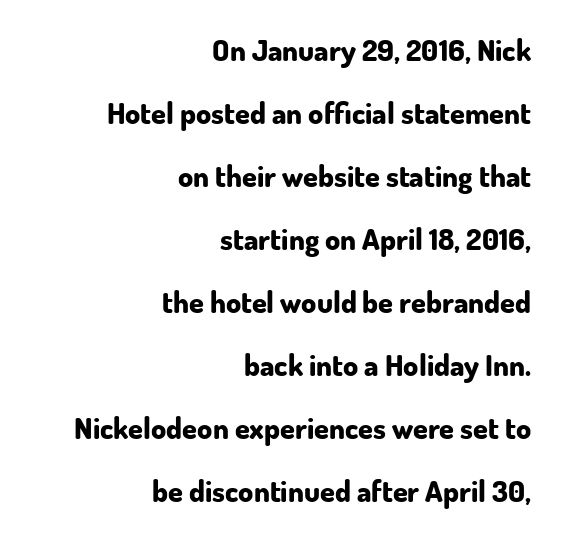
The lines in this sample share a right terminus and differ only in where they begin. Any mark beneath the type? The region is blank. Tracking value appears to be zero — textbook default spacing. A full-strength bold gives these letters their thick strokes. The lettering stays uniformly vertical, giving the passage a roman look.
